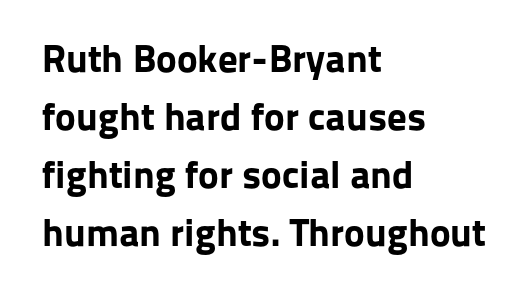
Q: Is the text bold? A: Yes.
Q: Is the text italic (slanted)? A: No, it is upright.
Q: Is the typeface a serif or a sans-serif typeface? A: Sans-serif.
Q: Is the text underlined? A: No.
Q: How is the paragraph aligned? A: Left-aligned.
Q: Is the spacing between letters normal or unusually wide? A: Normal.
Q: Is the spacing between lines tight, normal or loose? A: Normal.
Q: Width (condensed, normal, or wide)? A: Normal.
Q: Stroke contrast? A: Low.
Q: x-height? A: Medium.
Q: Monospaced? A: No.
